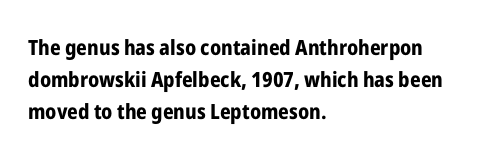
Tracking value appears to be zero — textbook default spacing. Is the type bold? Yes — the strokes are clearly thick and heavy. The block of text has a typical density, with ordinary space between rows. The rag falls on the right side of this text block. Words float on clear page, feet unadorned.
